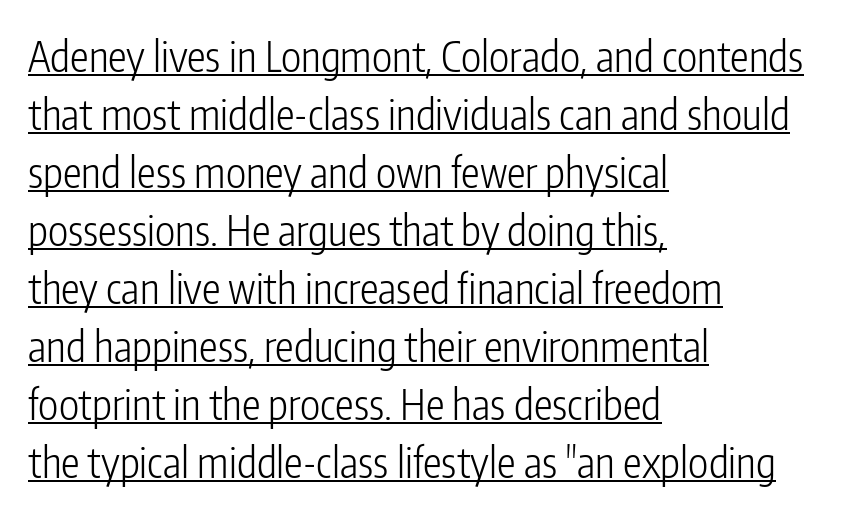
Q: Is the text bold? A: No.
Q: Is the text italic (slanted)? A: No, it is upright.
Q: Is the typeface a serif or a sans-serif typeface? A: Sans-serif.
Q: Is the text underlined? A: Yes.
Q: How is the paragraph aligned? A: Left-aligned.
Q: Is the spacing between letters normal or unusually wide? A: Normal.
Q: Is the spacing between lines tight, normal or loose? A: Normal.
Q: Width (condensed, normal, or wide)? A: Condensed.
Q: Stroke contrast? A: Low.
Q: x-height? A: Medium.
Q: Monospaced? A: No.
